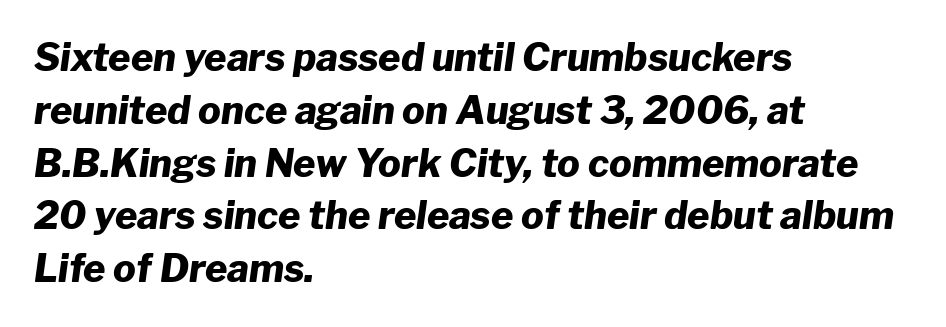
The leading is moderate, giving the passage an even texture. The specimen omits any rule beneath the text block's lines. Each letter keeps its own natural width here, so spacing adapts to shape. The ragged edge is on the right, which tells us the setting is flush left. Stroke thickness is high; the sample reads as a true bold. The letterforms sit shoulder to shoulder at normal distance.
